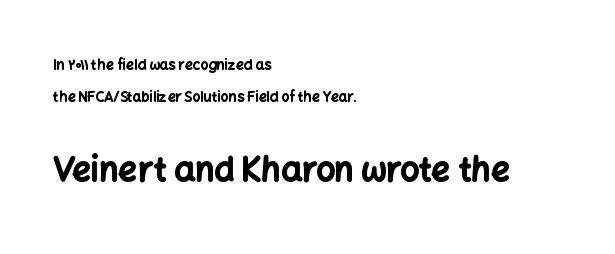
{"serif": "no", "italic": "no", "bold": "yes", "weight": "bold", "width": "normal", "stroke_contrast": "low", "x_height": "medium", "monospaced": "no", "underline": "no", "align": "left", "line_spacing": "loose", "line_spacing_ratio": 2.32, "letter_spacing": "normal", "letter_spacing_em": 0.0, "larger_block": "second", "size_ratio": 2.36, "glyph_px": 33}
